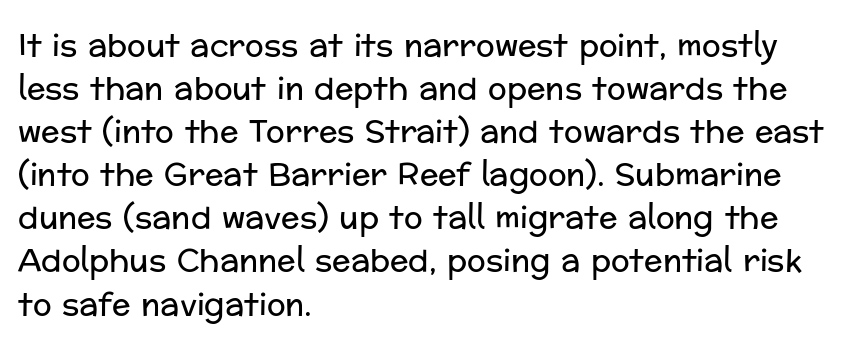
The image shows 31 px regular-weight sans-serif type, upright; set left-aligned, normal line spacing (1.39x), normal letter spacing, not underlined; low stroke contrast and a medium x-height.
